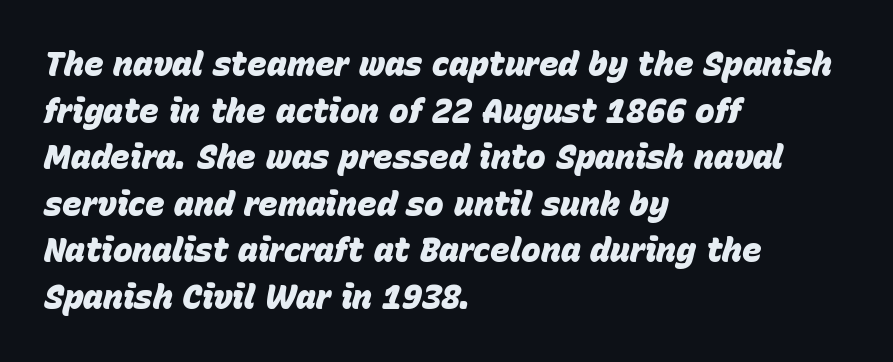
The image shows 33 px heavy type, italic (leaning right); set left-aligned, normal line spacing (1.41x), normal letter spacing, not underlined; low stroke contrast and a large x-height.
